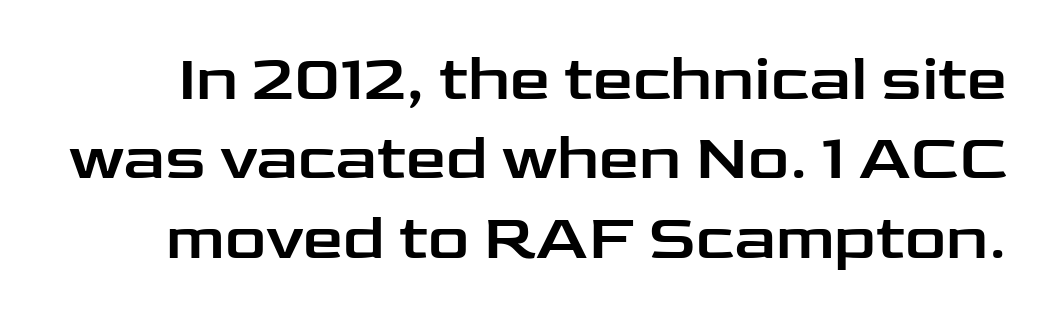
Q: Is the text italic (slanted)? A: No, it is upright.
Q: Is the typeface a serif or a sans-serif typeface? A: Sans-serif.
Q: Is the text underlined? A: No.
Q: Is the spacing between letters normal or unusually wide? A: Normal.
Q: Width (condensed, normal, or wide)? A: Wide.
Q: Stroke contrast? A: Low.
Q: x-height? A: Medium.
Q: Monospaced? A: No.
